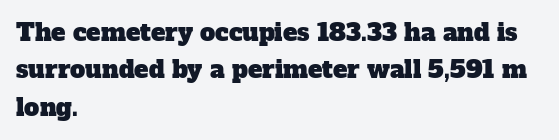
The image shows 24 px text type; set left-aligned, normal line spacing (1.56x), normal letter spacing, not underlined.
